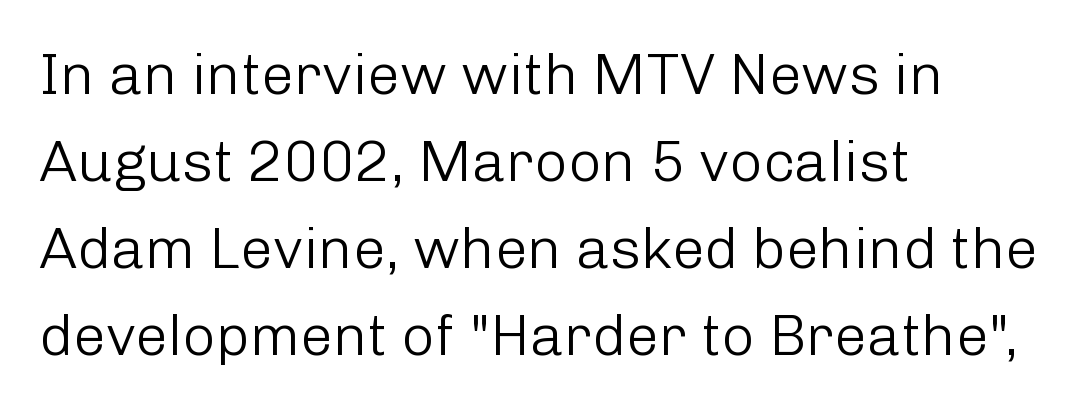
{"serif": "no", "italic": "no", "bold": "no", "weight": "light", "width": "normal", "stroke_contrast": "low", "x_height": "medium", "monospaced": "no", "underline": "no", "align": "left", "line_spacing": "normal", "line_spacing_ratio": 1.5, "letter_spacing": "normal", "letter_spacing_em": 0.0, "glyph_px": 58}
